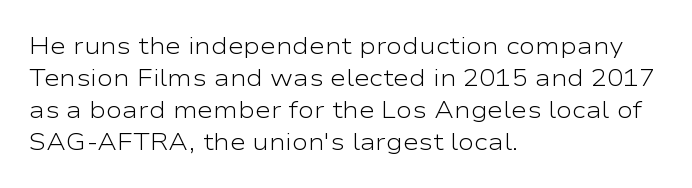
{"italic": "no", "bold": "no", "underline": "no", "align": "left", "line_spacing": "normal", "line_spacing_ratio": 1.33, "letter_spacing": "normal", "letter_spacing_em": 0.0, "glyph_px": 24}
